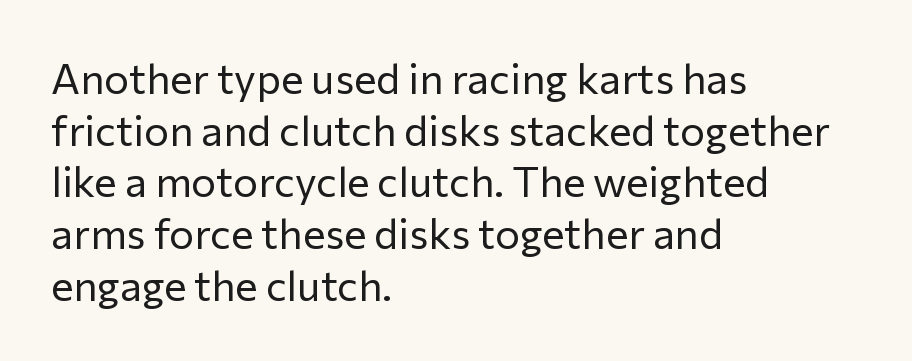
Q: Is the text bold? A: No.
Q: Is the text italic (slanted)? A: No, it is upright.
Q: Is the typeface a serif or a sans-serif typeface? A: Sans-serif.
Q: Is the text underlined? A: No.
Q: How is the paragraph aligned? A: Left-aligned.
Q: Is the spacing between letters normal or unusually wide? A: Normal.
Q: Width (condensed, normal, or wide)? A: Normal.
Q: Stroke contrast? A: Low.
Q: x-height? A: Medium.
Q: Monospaced? A: No.
